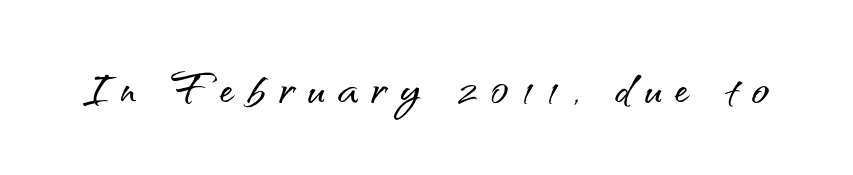
Q: Is the text italic (slanted)? A: Yes.
Q: Is the typeface a serif or a sans-serif typeface? A: Sans-serif.
Q: Is the text underlined? A: No.
Q: Is the spacing between letters normal or unusually wide? A: Unusually wide.
Q: Width (condensed, normal, or wide)? A: Normal.
Q: Stroke contrast? A: Medium.
Q: x-height? A: Small.
Q: Monospaced? A: No.
